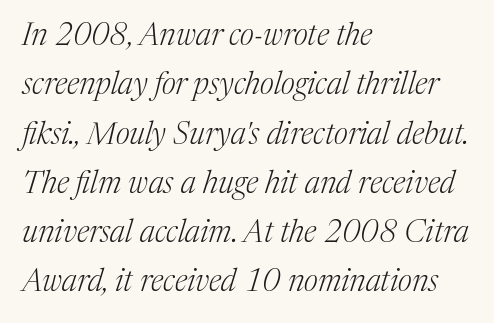
The image shows 31 px light serif type, italic (leaning right); set left-aligned, normal line spacing (1.59x), normal letter spacing, not underlined; medium stroke contrast and a medium x-height.
